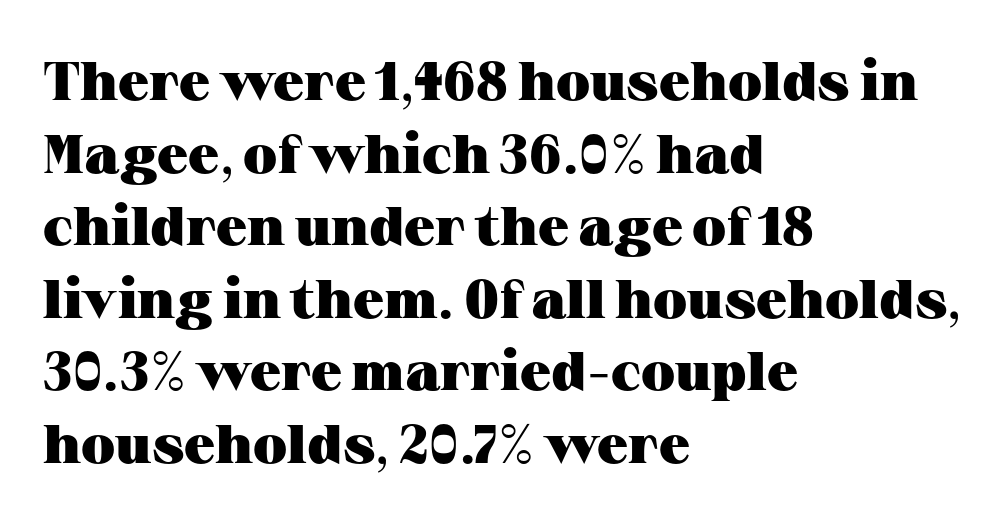
{"serif": "yes", "italic": "no", "bold": "yes", "weight": "heavy", "width": "wide", "stroke_contrast": "medium", "x_height": "medium", "monospaced": "no", "underline": "no", "align": "left", "line_spacing": "normal", "line_spacing_ratio": 1.32, "letter_spacing": "normal", "letter_spacing_em": 0.0, "glyph_px": 55}
